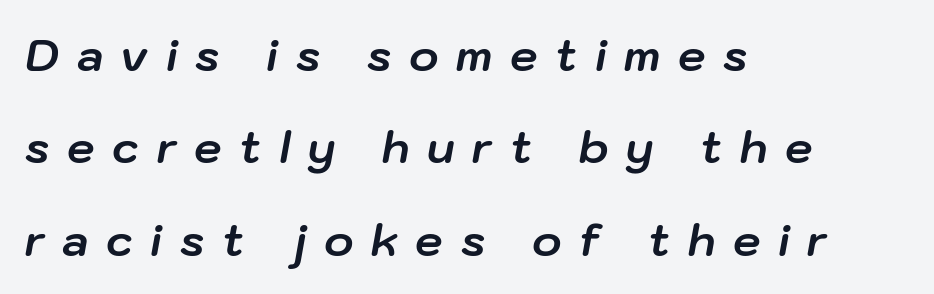
Pretty heavy lettering here — definitely bold. Reading down the block, your eye returns to a fixed left position each line. Is the type slanted? Yes — the strokes lean at a clear angle. What's the leading like? Stretched, with rows far apart. Think of a printed novel: that variable character pitch is what you see here.
